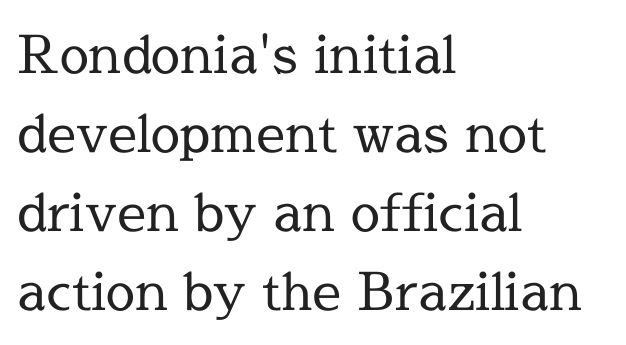
The image shows 52 px regular-weight serif type, upright; set left-aligned, normal line spacing (1.52x), normal letter spacing, not underlined; a medium x-height.
